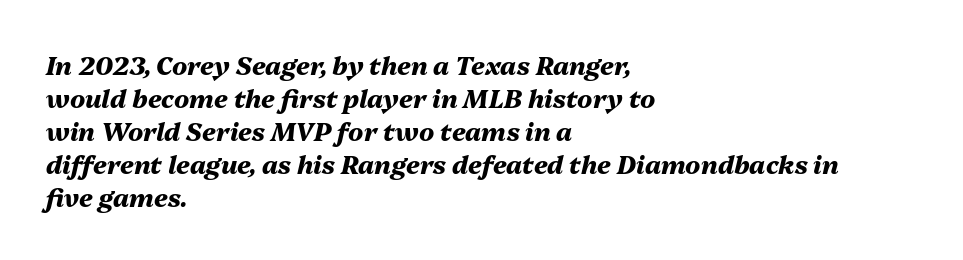
Q: Is the text bold? A: Yes.
Q: Is the text italic (slanted)? A: Yes, it leans right by about 13 degrees.
Q: Is the text underlined? A: No.
Q: How is the paragraph aligned? A: Left-aligned.
Q: Is the spacing between letters normal or unusually wide? A: Normal.
Q: Is the spacing between lines tight, normal or loose? A: Normal.
